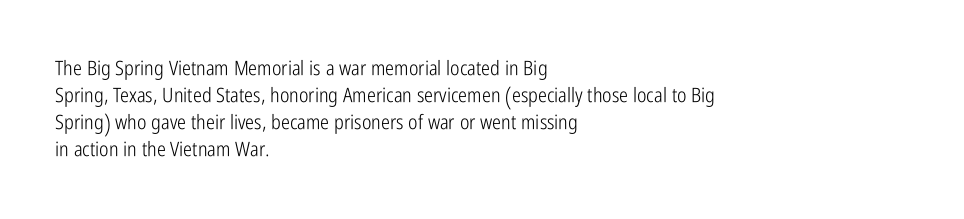
The image shows 20 px text type, upright; set left-aligned, normal line spacing (1.35x), normal letter spacing, not underlined.
